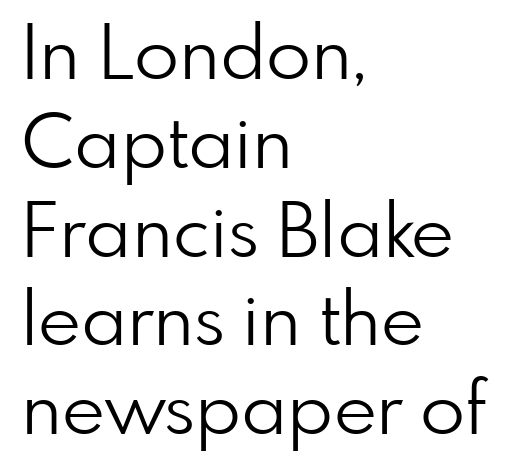
The image shows 74 px light sans-serif type, upright; set left-aligned, line spacing 1.2x, normal letter spacing, not underlined; low stroke contrast and a small x-height.
